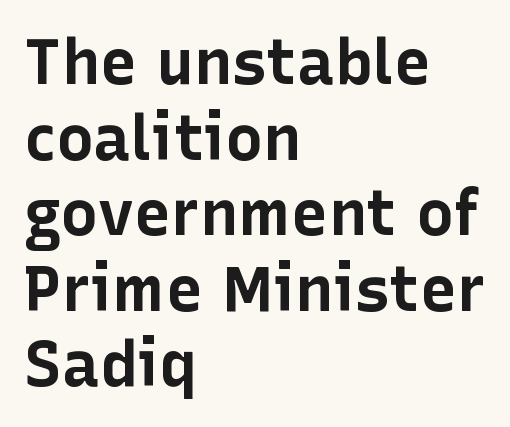
Q: Is the text bold? A: Yes.
Q: Is the text italic (slanted)? A: No, it is upright.
Q: Is the typeface a serif or a sans-serif typeface? A: Sans-serif.
Q: Is the text underlined? A: No.
Q: How is the paragraph aligned? A: Left-aligned.
Q: Is the spacing between letters normal or unusually wide? A: Normal.
Q: Width (condensed, normal, or wide)? A: Normal.
Q: Stroke contrast? A: Low.
Q: x-height? A: Medium.
Q: Monospaced? A: No.
